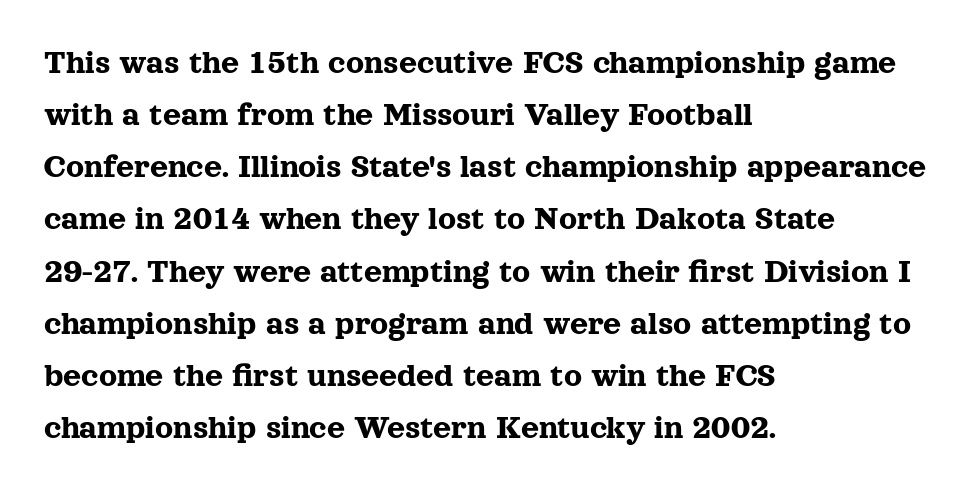
{"serif": "yes", "italic": "no", "width": "normal", "x_height": "medium", "monospaced": "no", "underline": "no", "align": "left", "line_spacing": "normal", "line_spacing_ratio": 1.49, "letter_spacing": "normal", "letter_spacing_em": 0.0, "glyph_px": 35}
